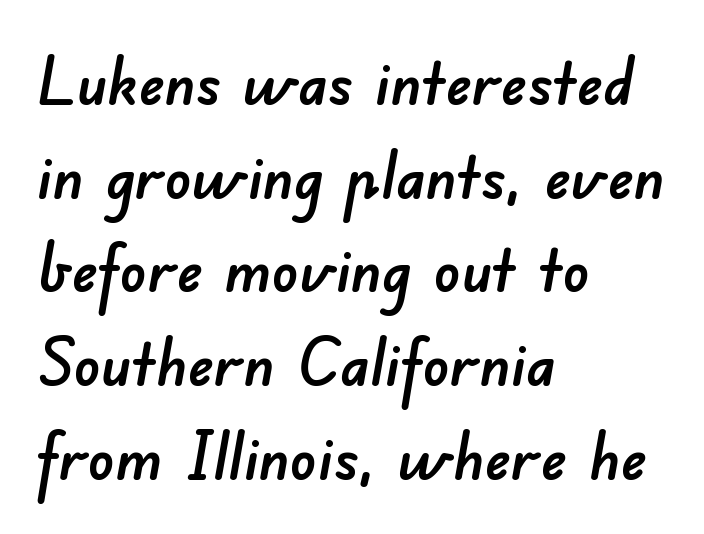
{"serif": "no", "width": "normal", "stroke_contrast": "low", "x_height": "small", "monospaced": "no", "underline": "no", "align": "left", "line_spacing": "normal", "line_spacing_ratio": 1.42, "letter_spacing": "normal", "letter_spacing_em": 0.0, "glyph_px": 66}
